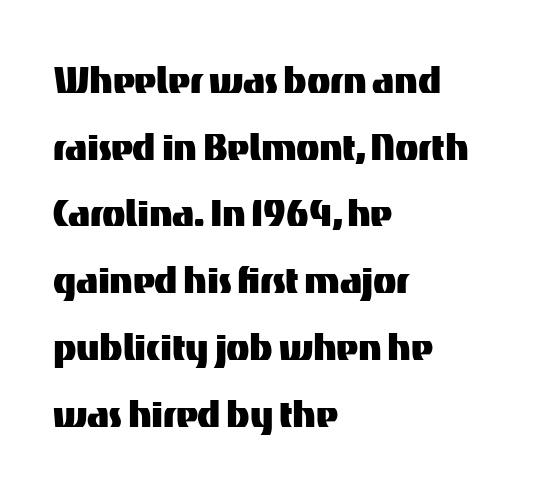
Q: Is the text italic (slanted)? A: No, it is upright.
Q: Is the typeface a serif or a sans-serif typeface? A: Sans-serif.
Q: Is the text underlined? A: No.
Q: How is the paragraph aligned? A: Left-aligned.
Q: Is the spacing between letters normal or unusually wide? A: Normal.
Q: Is the spacing between lines tight, normal or loose? A: Normal.
Q: Width (condensed, normal, or wide)? A: Normal.
Q: Stroke contrast? A: Medium.
Q: x-height? A: Medium.
Q: Monospaced? A: No.
